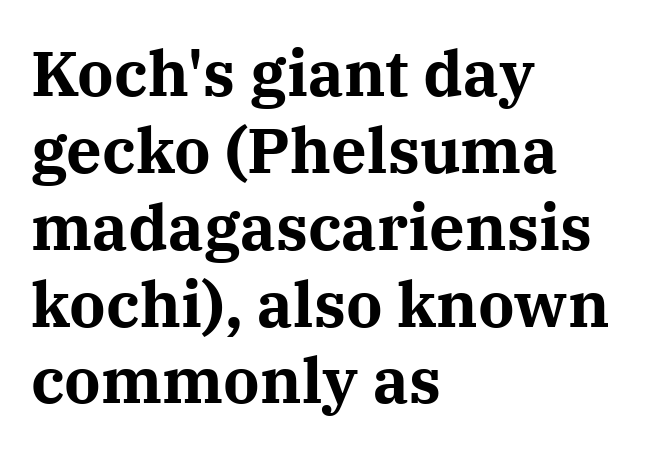
{"serif": "yes", "italic": "no", "bold": "yes", "weight": "bold", "width": "normal", "stroke_contrast": "medium", "x_height": "medium", "monospaced": "no", "underline": "no", "align": "left", "line_spacing_ratio": 1.22, "letter_spacing": "normal", "letter_spacing_em": 0.0, "glyph_px": 63}
